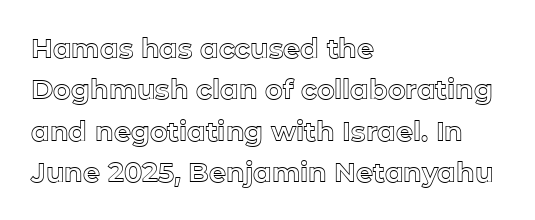
{"italic": "no", "underline": "no", "align": "left", "line_spacing": "normal", "line_spacing_ratio": 1.53, "letter_spacing": "normal", "letter_spacing_em": 0.0, "glyph_px": 27}
